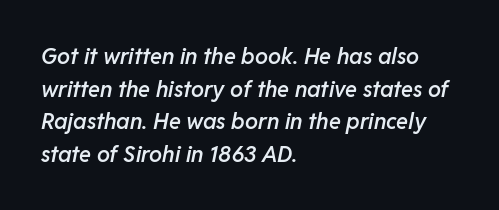
Q: Is the text bold? A: Semi-bold.
Q: Is the text italic (slanted)? A: Yes, it leans right by about 11 degrees.
Q: Is the text underlined? A: No.
Q: How is the paragraph aligned? A: Left-aligned.
Q: Is the spacing between letters normal or unusually wide? A: Normal.
Q: Is the spacing between lines tight, normal or loose? A: Normal.
